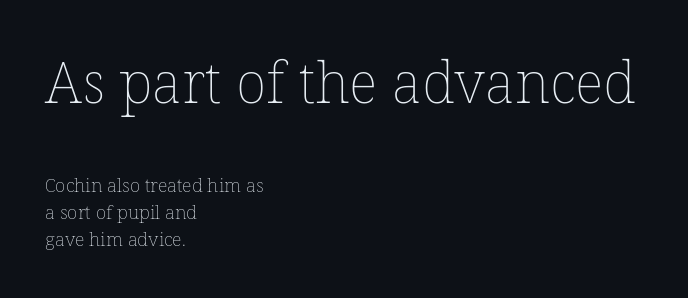
The image shows 57 px thin type, upright; set left-aligned, normal line spacing (1.43x), normal letter spacing, not underlined; the first (top) block is 3.0x larger; low stroke contrast and a medium x-height.
